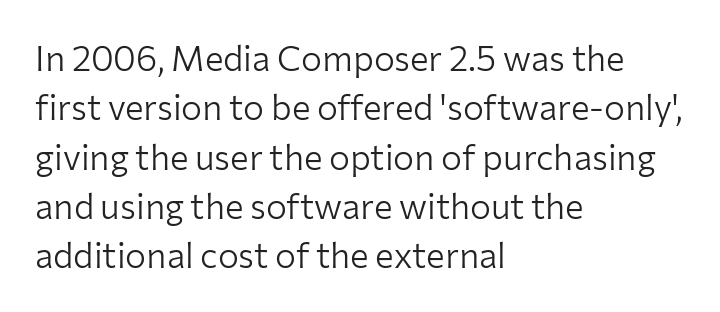
If you drew a ruler down the left edge, every line would touch it. The letters advance in unequal steps, a hallmark of proportional type. The lines sit at an ordinary, default distance from one another. Posture: vertical.
